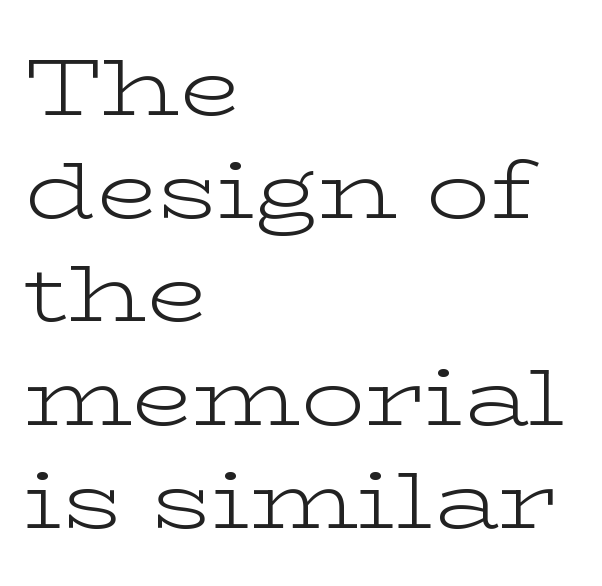
{"serif": "yes", "italic": "no", "bold": "no", "weight": "light", "width": "wide", "stroke_contrast": "low", "x_height": "medium", "monospaced": "no", "underline": "no", "align": "left", "line_spacing": "normal", "line_spacing_ratio": 1.29, "letter_spacing": "normal", "letter_spacing_em": 0.0, "glyph_px": 80}
